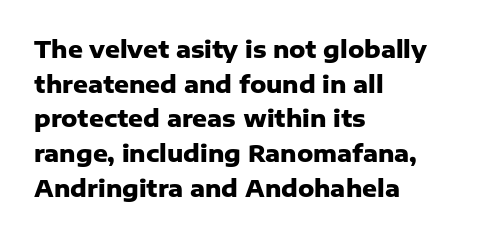
{"italic": "no", "bold": "yes", "underline": "no", "align": "left", "line_spacing": "normal", "line_spacing_ratio": 1.51, "letter_spacing": "normal", "letter_spacing_em": 0.0, "glyph_px": 23}
